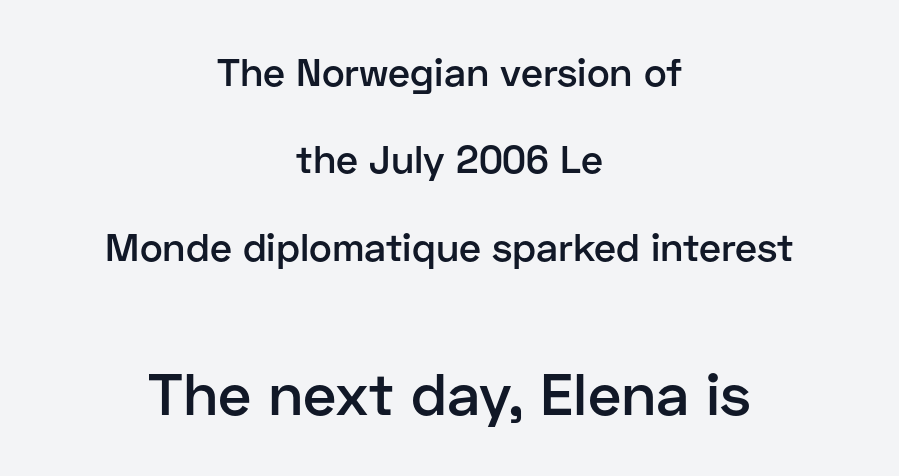
Q: Is the text bold? A: Semi-bold.
Q: Is the text italic (slanted)? A: No, it is upright.
Q: Is the typeface a serif or a sans-serif typeface? A: Sans-serif.
Q: Is the text underlined? A: No.
Q: How is the paragraph aligned? A: Centered.
Q: Is the spacing between letters normal or unusually wide? A: Normal.
Q: Is the spacing between lines tight, normal or loose? A: Loose.
Q: Which block of text is set in a larger size, the first (top) or the second (bottom)? A: The second (bottom) one.
Q: Width (condensed, normal, or wide)? A: Normal.
Q: Stroke contrast? A: Low.
Q: x-height? A: Medium.
Q: Monospaced? A: No.
